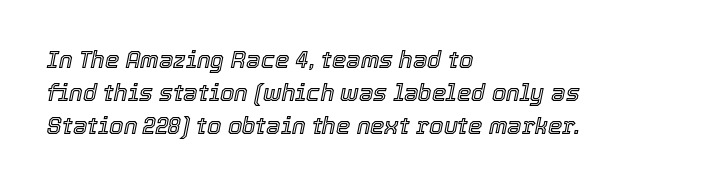
{"italic": "yes", "lean": "right", "slant_degrees": 12, "underline": "no", "align": "left", "line_spacing": "normal", "line_spacing_ratio": 1.43, "letter_spacing": "normal", "letter_spacing_em": 0.0, "glyph_px": 23}
